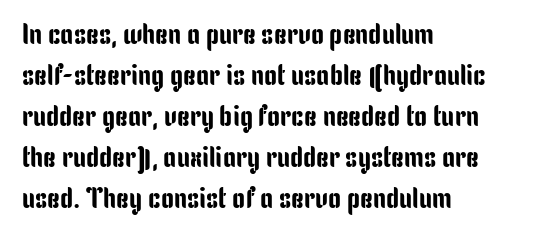
Q: Is the text italic (slanted)? A: No, it is upright.
Q: Is the typeface a serif or a sans-serif typeface? A: Sans-serif.
Q: Is the text underlined? A: No.
Q: How is the paragraph aligned? A: Left-aligned.
Q: Is the spacing between letters normal or unusually wide? A: Normal.
Q: Is the spacing between lines tight, normal or loose? A: Normal.
Q: Width (condensed, normal, or wide)? A: Condensed.
Q: Stroke contrast? A: Low.
Q: x-height? A: Medium.
Q: Monospaced? A: No.
